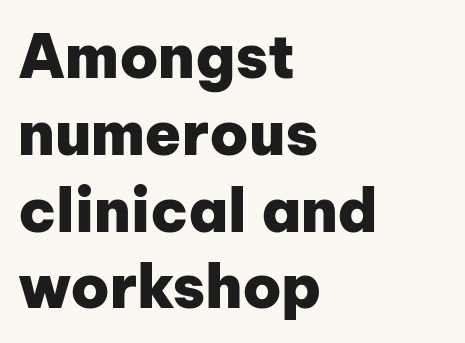
Caption: standard tracking, unaltered. This sample uses a sans-serif face. Leading matches the norm, producing a regular column. The letters stand straight up with perfectly vertical stems. Note the varied advance widths — an 'i' is clearly narrower than an 'm'. Horizontally, the lines are justified to the leading edge only.
